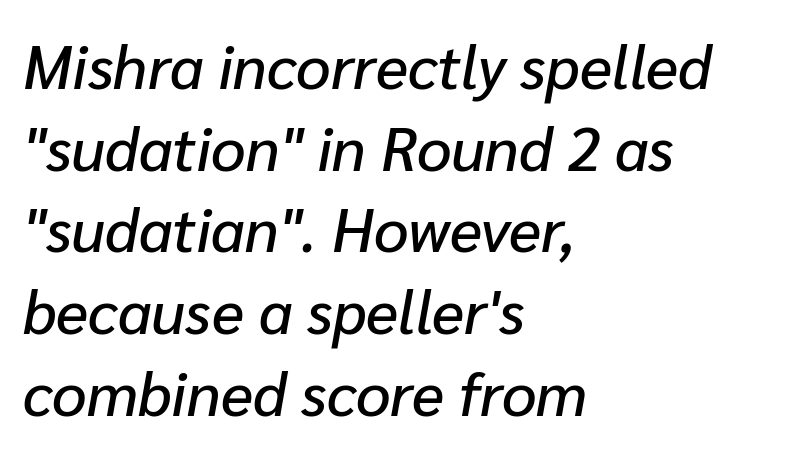
{"italic": "yes", "lean": "right", "slant_degrees": 10, "width": "normal", "stroke_contrast": "low", "x_height": "medium", "monospaced": "no", "underline": "no", "align": "left", "line_spacing": "normal", "line_spacing_ratio": 1.34, "letter_spacing": "normal", "letter_spacing_em": 0.0, "glyph_px": 61}
